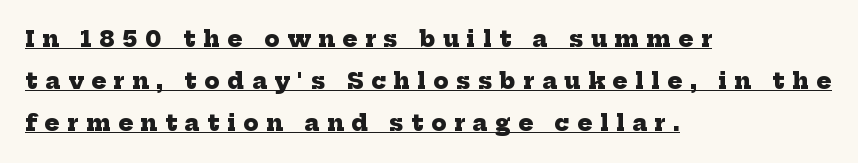
The image shows 22 px bold type; set left-aligned, loose line spacing (1.92x), unusually wide letter spacing (+0.35 em), underlined.
